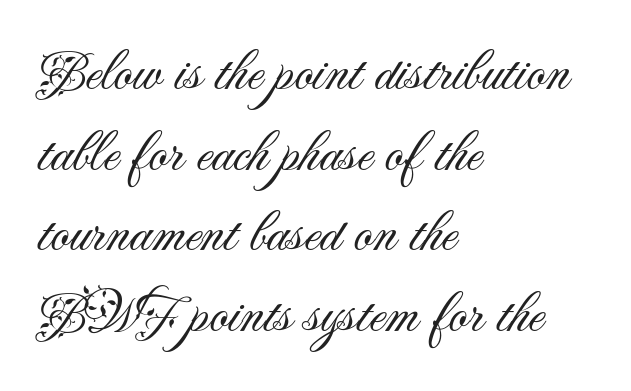
Compared with typical body copy, the letter spacing here is the same. Proportional: the letters do not fall into vertical columns. The ragged edge is on the right, which tells us the setting is flush left. A typesetter would label this face a sans.
